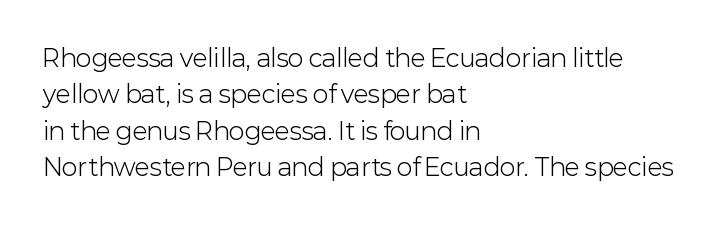
Q: Is the text bold? A: No.
Q: Is the text italic (slanted)? A: No, it is upright.
Q: Is the text underlined? A: No.
Q: How is the paragraph aligned? A: Left-aligned.
Q: Is the spacing between letters normal or unusually wide? A: Normal.
Q: Is the spacing between lines tight, normal or loose? A: Normal.
